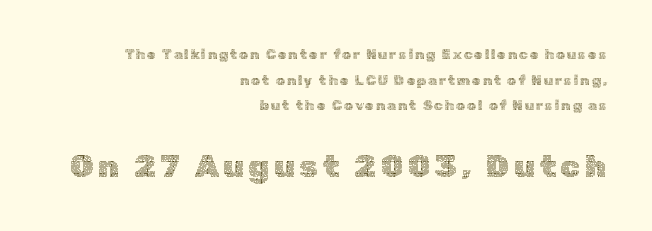
The image shows 32 px thin type, upright; set right-aligned, line spacing 1.83x, not underlined; the second (bottom) block is 2.29x larger; a medium x-height.
